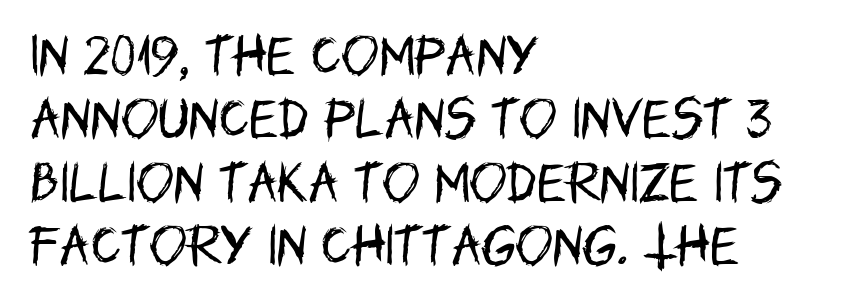
The image shows 45 px regular-weight, condensed sans-serif type, upright; set left-aligned, normal line spacing (1.41x), normal letter spacing, not underlined; low stroke contrast and a large x-height.
